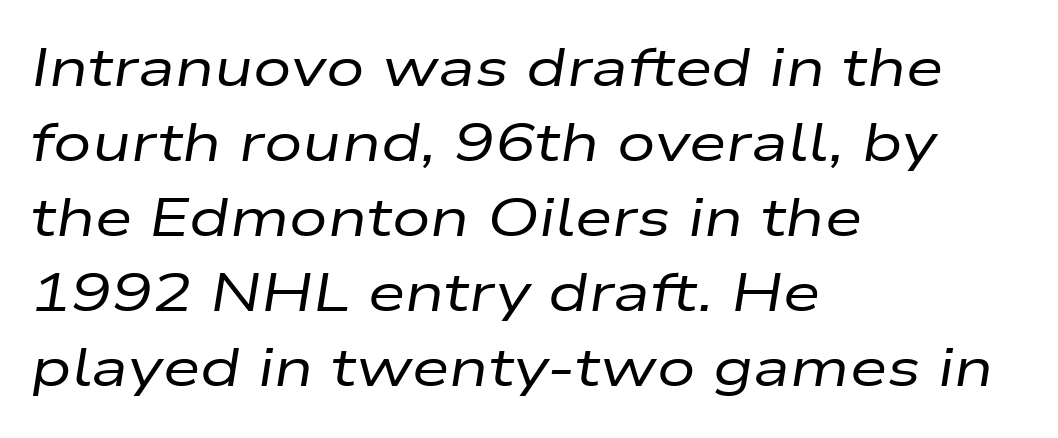
Q: Is the text bold? A: No.
Q: Is the text italic (slanted)? A: Yes, it leans right by about 9 degrees.
Q: Is the text underlined? A: No.
Q: How is the paragraph aligned? A: Left-aligned.
Q: Is the spacing between letters normal or unusually wide? A: Normal.
Q: Is the spacing between lines tight, normal or loose? A: Normal.
Q: Width (condensed, normal, or wide)? A: Wide.
Q: Stroke contrast? A: Low.
Q: x-height? A: Medium.
Q: Monospaced? A: No.
